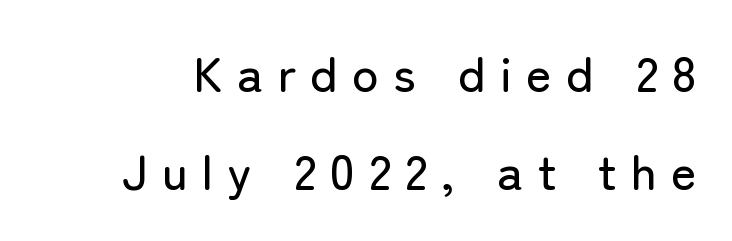
{"serif": "no", "italic": "no", "width": "normal", "stroke_contrast": "low", "x_height": "medium", "monospaced": "no", "underline": "no", "line_spacing": "loose", "line_spacing_ratio": 2.01, "letter_spacing": "wide", "letter_spacing_em": 0.29, "glyph_px": 49}
